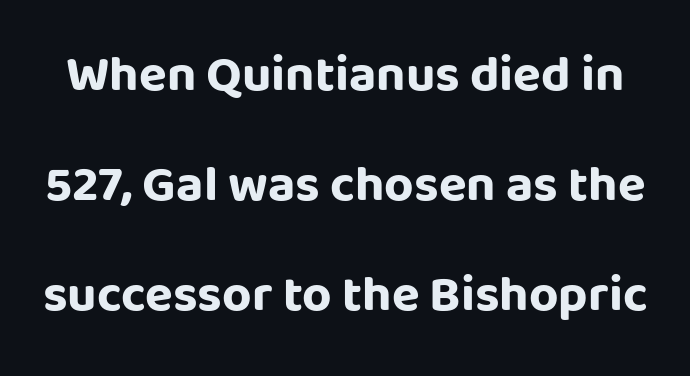
The image shows 51 px bold sans-serif type, upright; set loose line spacing (2.16x), normal letter spacing, not underlined; low stroke contrast and a large x-height.
